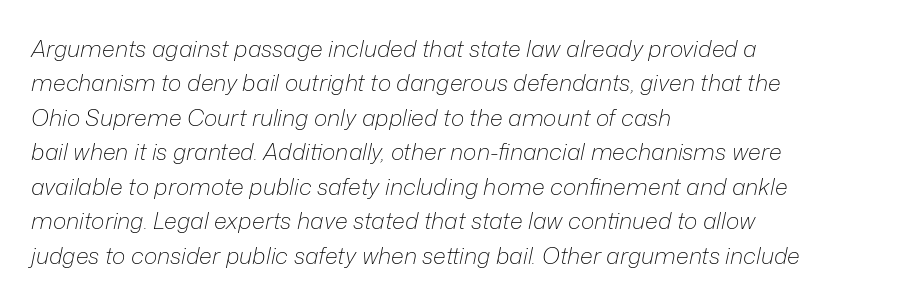
The image shows 23 px text type, italic (leaning right); set left-aligned, normal line spacing (1.5x), normal letter spacing, not underlined.
